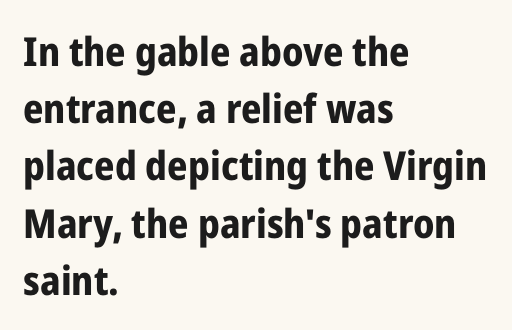
Heavy, bold letterforms. The block of text has a typical density, with ordinary space between rows. Left-aligned paragraph, ragged on the right. Inter-character spacing is left at the font's built-in metrics.
